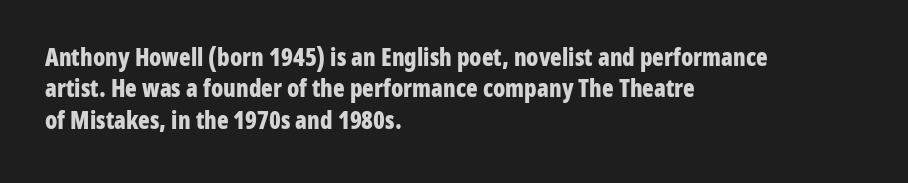
{"italic": "no", "bold": "yes", "underline": "no", "align": "left", "line_spacing": "normal", "line_spacing_ratio": 1.31, "letter_spacing": "normal", "letter_spacing_em": 0.0, "glyph_px": 24}
